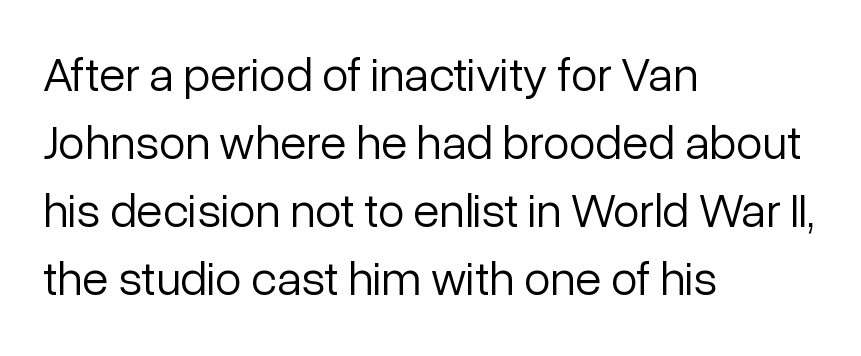
Q: Is the text bold? A: No.
Q: Is the text italic (slanted)? A: No, it is upright.
Q: Is the typeface a serif or a sans-serif typeface? A: Sans-serif.
Q: Is the text underlined? A: No.
Q: How is the paragraph aligned? A: Left-aligned.
Q: Is the spacing between letters normal or unusually wide? A: Normal.
Q: Is the spacing between lines tight, normal or loose? A: Normal.
Q: Width (condensed, normal, or wide)? A: Normal.
Q: Stroke contrast? A: Low.
Q: x-height? A: Medium.
Q: Monospaced? A: No.
